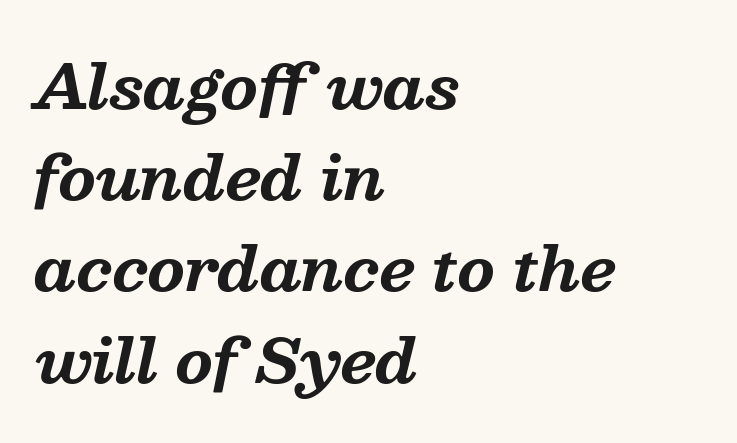
In terms of letterspacing, this is plain default setting. The typeface chosen for these lines features serifs. What's the leading like? Ordinary, nothing unusual. An italicized treatment has been applied to the whole sample. The setting favours the left margin, as ordinary paragraphs usually do. Heft: maximum for text — a bold.
